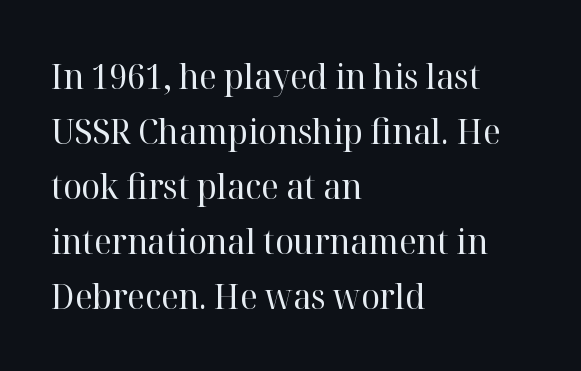
The image shows 35 px regular-weight serif type, upright; set left-aligned, normal line spacing (1.57x), normal letter spacing, not underlined; high stroke contrast and a medium x-height.
